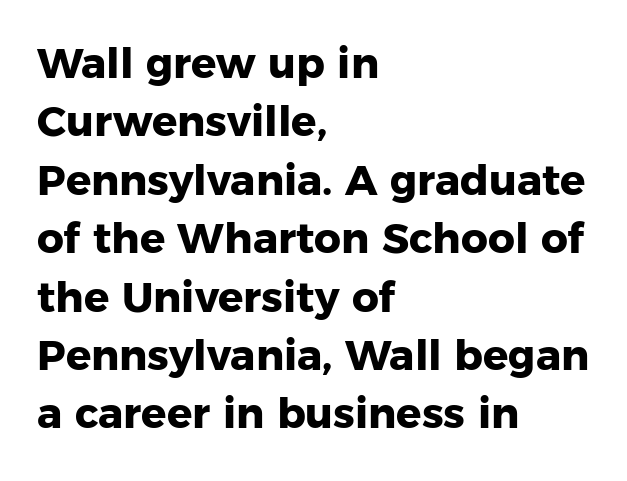
Q: Is the text bold? A: Yes.
Q: Is the text italic (slanted)? A: No, it is upright.
Q: Is the typeface a serif or a sans-serif typeface? A: Sans-serif.
Q: Is the text underlined? A: No.
Q: How is the paragraph aligned? A: Left-aligned.
Q: Is the spacing between letters normal or unusually wide? A: Normal.
Q: Is the spacing between lines tight, normal or loose? A: Normal.
Q: Width (condensed, normal, or wide)? A: Normal.
Q: Stroke contrast? A: Low.
Q: x-height? A: Medium.
Q: Monospaced? A: No.
